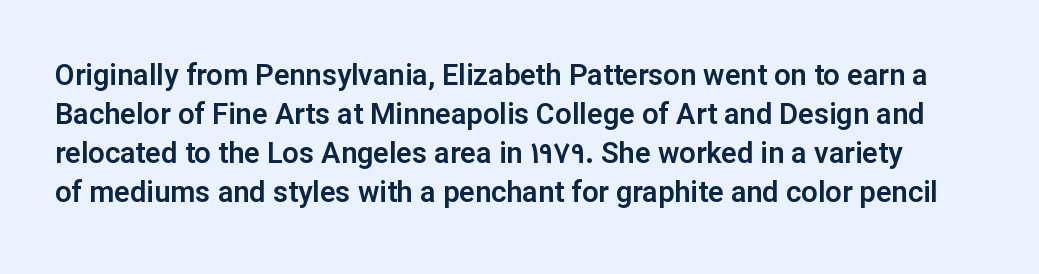
{"serif": "no", "italic": "no", "width": "normal", "stroke_contrast": "low", "x_height": "medium", "monospaced": "no", "underline": "no", "line_spacing": "normal", "line_spacing_ratio": 1.35, "letter_spacing": "normal", "letter_spacing_em": 0.0, "glyph_px": 29}
